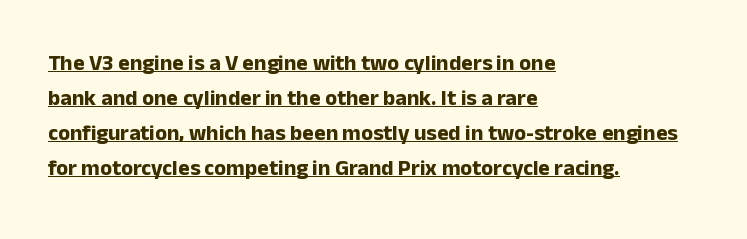
The space between consecutive lines is moderate. There is no visible air inserted between adjacent glyphs. A continuous stroke trails under the words, as in a hyperlink. In CSS terms this would be text-align: left.
